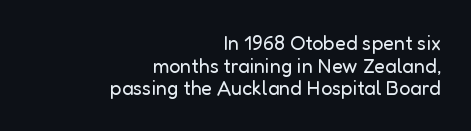
{"italic": "no", "bold": "no", "underline": "no", "align": "right", "line_spacing": "tight", "line_spacing_ratio": 1.13, "letter_spacing": "normal", "letter_spacing_em": 0.0, "glyph_px": 20}
